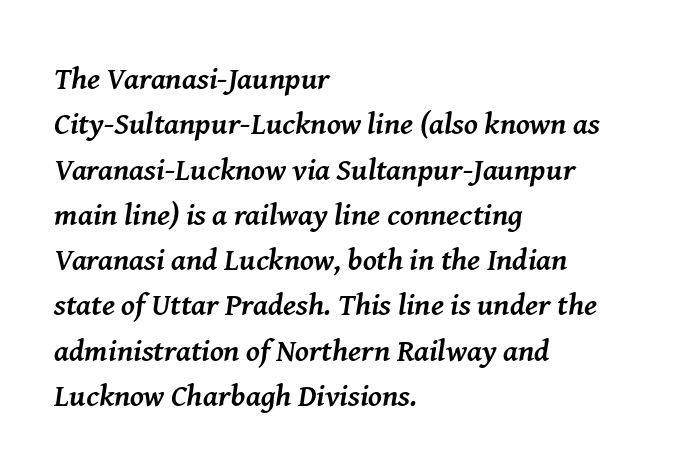
{"serif": "yes", "italic": "yes", "lean": "right", "slant_degrees": 8, "bold": "yes", "weight": "semibold", "width": "normal", "stroke_contrast": "medium", "x_height": "medium", "monospaced": "no", "underline": "no", "align": "left", "line_spacing": "normal", "line_spacing_ratio": 1.46, "letter_spacing": "normal", "letter_spacing_em": 0.0, "glyph_px": 31}
